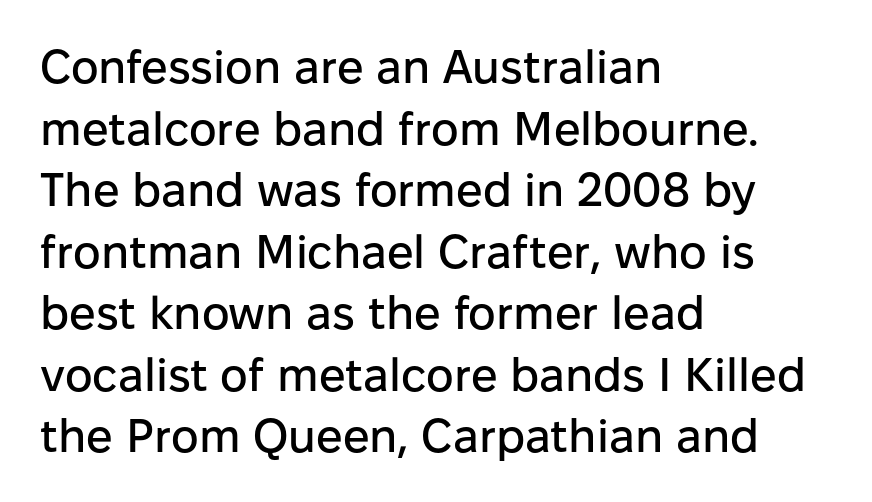
{"serif": "no", "italic": "no", "width": "normal", "stroke_contrast": "low", "x_height": "medium", "monospaced": "no", "underline": "no", "align": "left", "line_spacing": "normal", "line_spacing_ratio": 1.31, "letter_spacing": "normal", "letter_spacing_em": 0.0, "glyph_px": 47}
